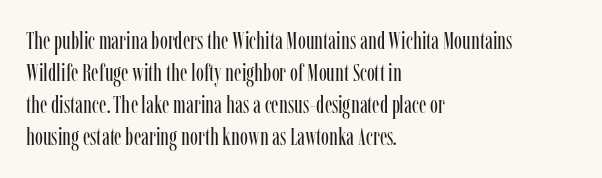
Q: Is the text bold? A: No.
Q: Is the text italic (slanted)? A: No, it is upright.
Q: Is the text underlined? A: No.
Q: How is the paragraph aligned? A: Left-aligned.
Q: Is the spacing between letters normal or unusually wide? A: Normal.
Q: Is the spacing between lines tight, normal or loose? A: Normal.
